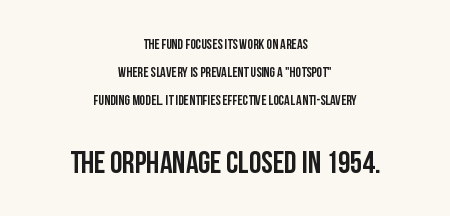
Q: Is the text italic (slanted)? A: No, it is upright.
Q: Is the typeface a serif or a sans-serif typeface? A: Sans-serif.
Q: Is the text underlined? A: No.
Q: How is the paragraph aligned? A: Centered.
Q: Is the spacing between letters normal or unusually wide? A: Normal.
Q: Is the spacing between lines tight, normal or loose? A: Loose.
Q: Which block of text is set in a larger size, the first (top) or the second (bottom)? A: The second (bottom) one.
Q: Width (condensed, normal, or wide)? A: Condensed.
Q: Stroke contrast? A: Low.
Q: x-height? A: Large.
Q: Monospaced? A: No.
